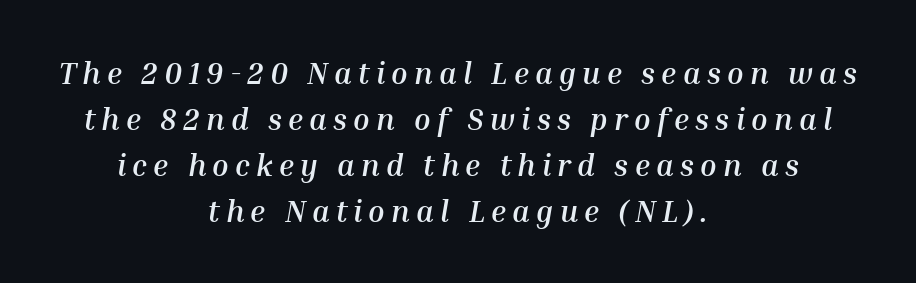
The image shows 30 px semibold type, italic (leaning right); set centered, normal line spacing (1.53x), unusually wide letter spacing (+0.21 em), not underlined; medium stroke contrast and a medium x-height.
